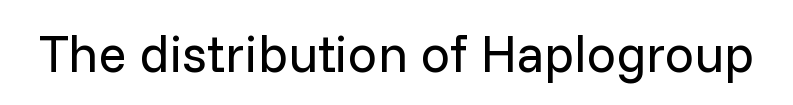
Ascenders rise straight up at ninety degrees. Check the space under the baseline: it is left empty. What stands out about the letter spacing? Nothing — it is the standard amount. The designer went with a sans here, leaving each stem footless.
